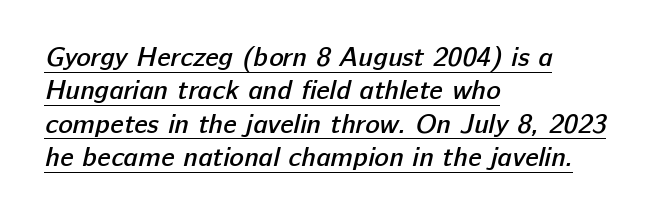
{"bold": "semi", "underline": "yes", "align": "left", "line_spacing_ratio": 1.24, "letter_spacing": "normal", "letter_spacing_em": 0.0, "glyph_px": 27}
